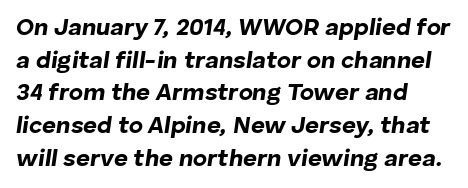
The image shows 24 px bold type, italic (leaning right); set left-aligned, normal line spacing (1.36x), normal letter spacing, not underlined.
